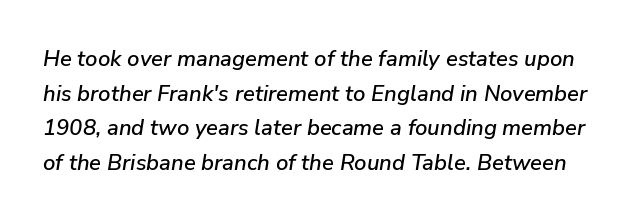
{"italic": "yes", "lean": "right", "slant_degrees": 9, "underline": "no", "line_spacing": "normal", "line_spacing_ratio": 1.57, "letter_spacing": "normal", "letter_spacing_em": 0.0, "glyph_px": 22}
